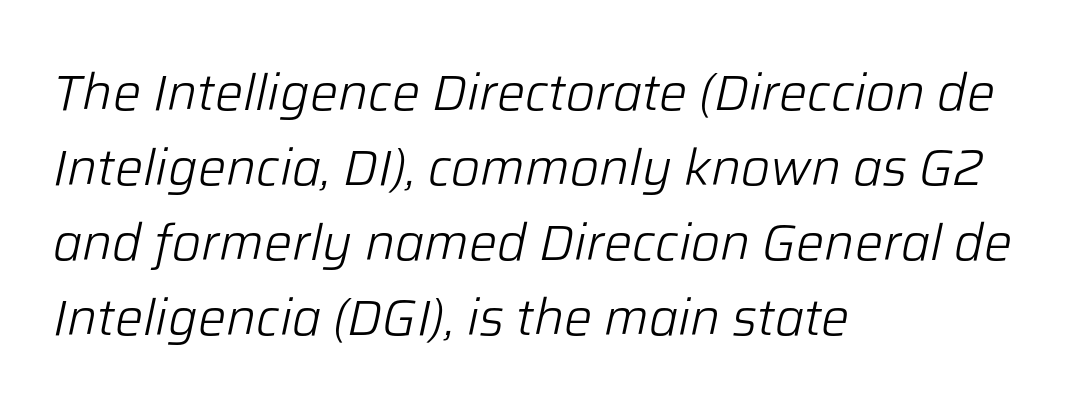
Q: Is the text bold? A: No.
Q: Is the text italic (slanted)? A: Yes, it leans right by about 12 degrees.
Q: Is the text underlined? A: No.
Q: How is the paragraph aligned? A: Left-aligned.
Q: Is the spacing between letters normal or unusually wide? A: Normal.
Q: Is the spacing between lines tight, normal or loose? A: Normal.
Q: Width (condensed, normal, or wide)? A: Normal.
Q: Stroke contrast? A: Low.
Q: x-height? A: Medium.
Q: Monospaced? A: No.
